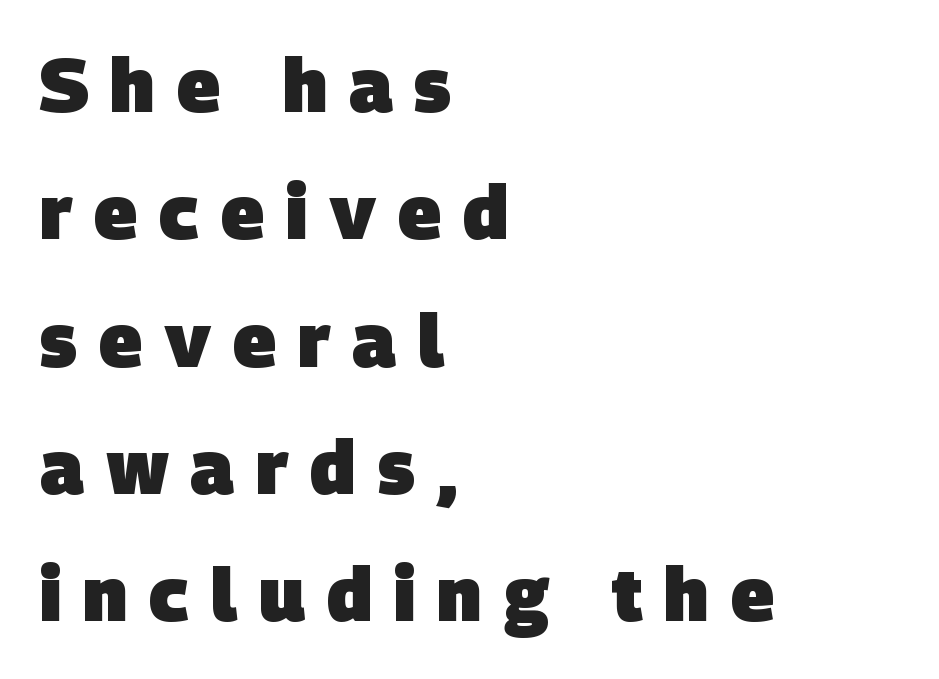
The image shows 74 px heavy sans-serif type; set left-aligned, line spacing 1.72x, unusually wide letter spacing (+0.29 em), not underlined; low stroke contrast and a large x-height.
